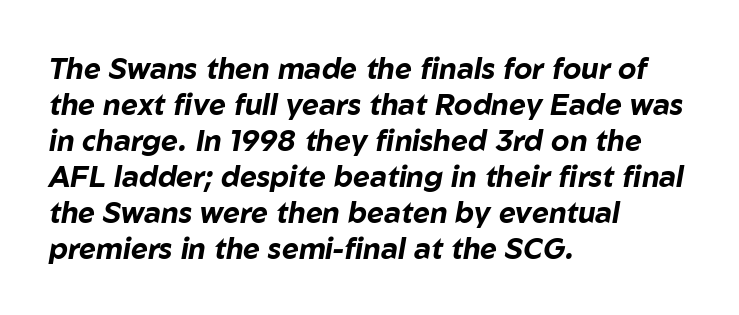
The image shows 29 px bold type, italic (leaning right); set left-aligned, line spacing 1.24x, normal letter spacing, not underlined; low stroke contrast and a medium x-height.
